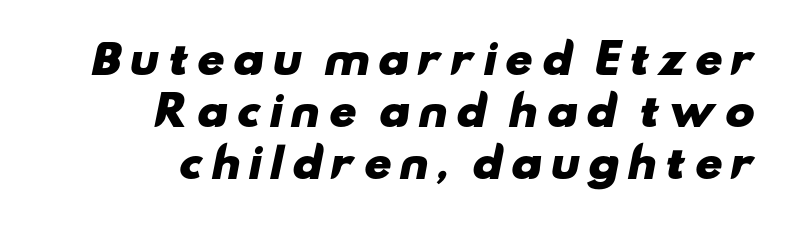
Q: Is the text bold? A: Yes.
Q: Is the typeface a serif or a sans-serif typeface? A: Sans-serif.
Q: Is the text underlined? A: No.
Q: How is the paragraph aligned? A: Right-aligned.
Q: Is the spacing between lines tight, normal or loose? A: Normal.
Q: Width (condensed, normal, or wide)? A: Wide.
Q: Stroke contrast? A: Low.
Q: x-height? A: Small.
Q: Monospaced? A: No.
